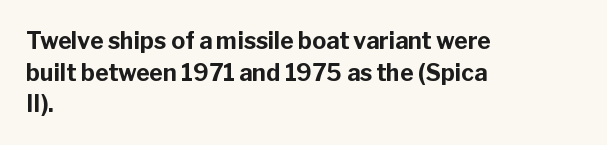
Q: Is the text bold? A: Yes.
Q: Is the text italic (slanted)? A: No, it is upright.
Q: Is the text underlined? A: No.
Q: How is the paragraph aligned? A: Left-aligned.
Q: Is the spacing between letters normal or unusually wide? A: Normal.
Q: Is the spacing between lines tight, normal or loose? A: Normal.
